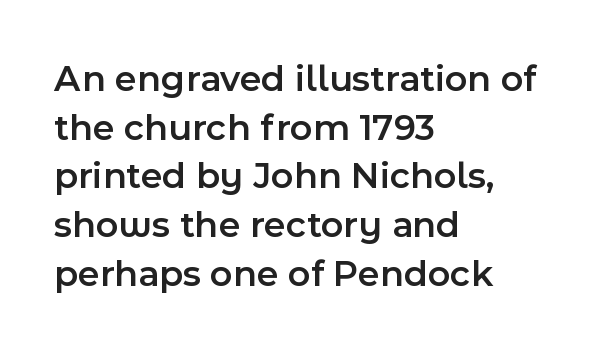
{"serif": "no", "italic": "no", "bold": "semi", "weight": "semibold", "width": "normal", "x_height": "medium", "monospaced": "no", "underline": "no", "align": "left", "line_spacing": "normal", "line_spacing_ratio": 1.28, "letter_spacing": "normal", "letter_spacing_em": 0.0, "glyph_px": 38}
